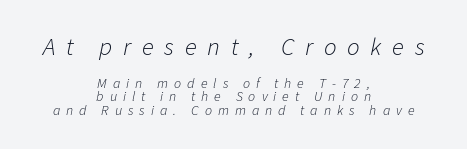
The image shows 25 px text type, italic (leaning right); set centered, tight line spacing (0.96x), unusually wide letter spacing (+0.43 em), not underlined; the first (top) block is 1.79x larger.
